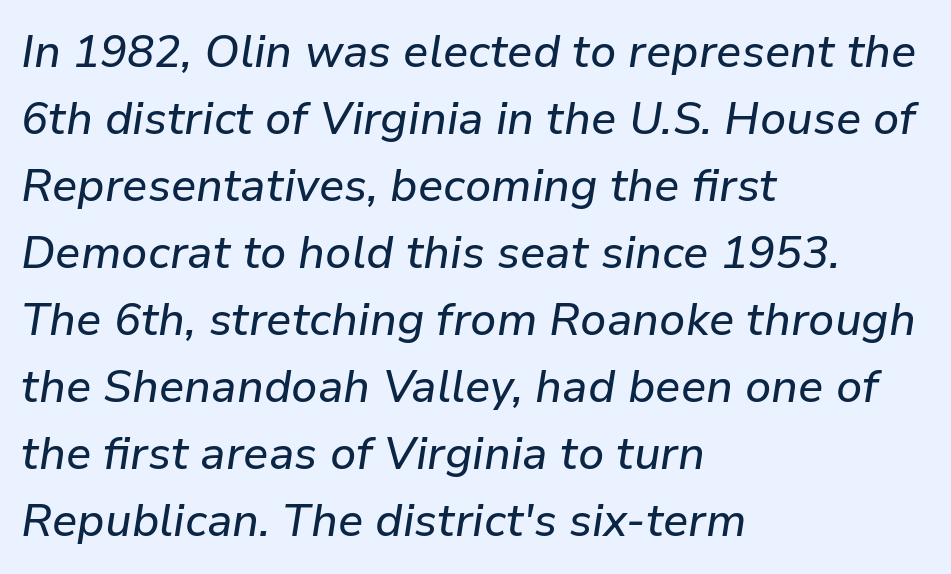
Q: Is the text italic (slanted)? A: Yes, it leans right by about 9 degrees.
Q: Is the text underlined? A: No.
Q: How is the paragraph aligned? A: Left-aligned.
Q: Is the spacing between letters normal or unusually wide? A: Normal.
Q: Is the spacing between lines tight, normal or loose? A: Normal.
Q: Width (condensed, normal, or wide)? A: Normal.
Q: Stroke contrast? A: Low.
Q: x-height? A: Medium.
Q: Monospaced? A: No.
